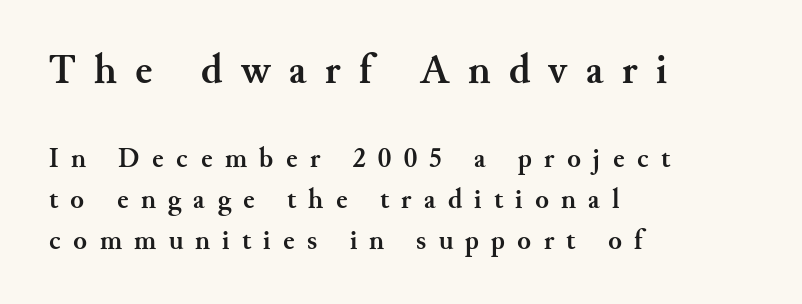
{"serif": "yes", "italic": "no", "bold": "yes", "weight": "semibold", "width": "normal", "stroke_contrast": "medium", "x_height": "small", "monospaced": "no", "underline": "no", "align": "left", "line_spacing": "normal", "line_spacing_ratio": 1.46, "letter_spacing": "wide", "letter_spacing_em": 0.44, "larger_block": "first", "size_ratio": 1.5, "glyph_px": 42}
